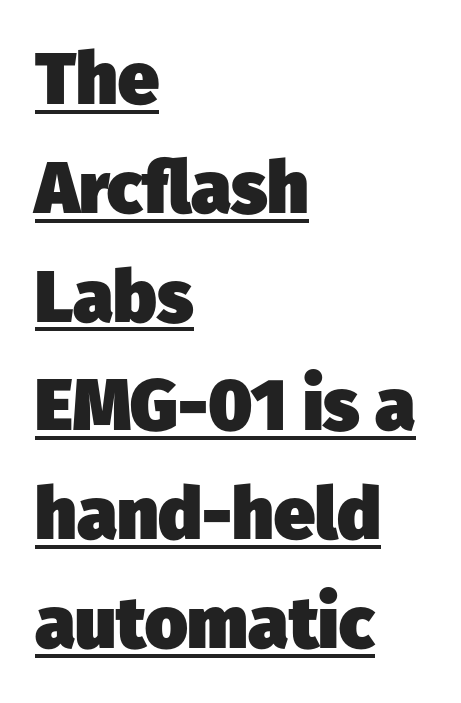
The image shows 73 px heavy sans-serif type; set left-aligned, normal line spacing (1.49x), normal letter spacing, underlined; low stroke contrast and a medium x-height.
